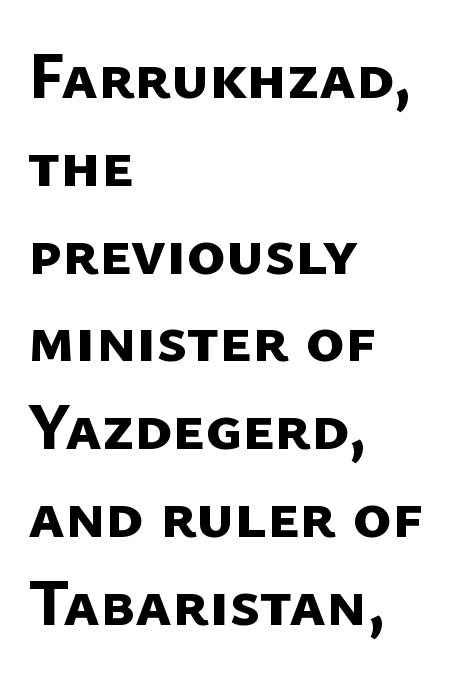
{"serif": "no", "bold": "yes", "weight": "bold", "width": "normal", "stroke_contrast": "low", "x_height": "medium", "monospaced": "no", "underline": "no", "align": "left", "line_spacing": "normal", "line_spacing_ratio": 1.33, "letter_spacing": "normal", "letter_spacing_em": 0.0, "glyph_px": 66}
